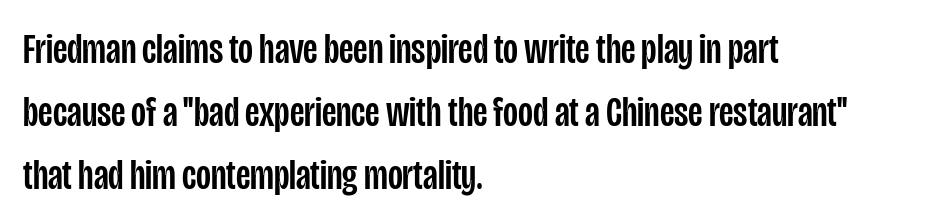
{"serif": "no", "italic": "no", "width": "condensed", "stroke_contrast": "low", "x_height": "large", "monospaced": "no", "underline": "no", "align": "left", "line_spacing": "normal", "line_spacing_ratio": 1.46, "letter_spacing": "normal", "letter_spacing_em": 0.0, "glyph_px": 43}
